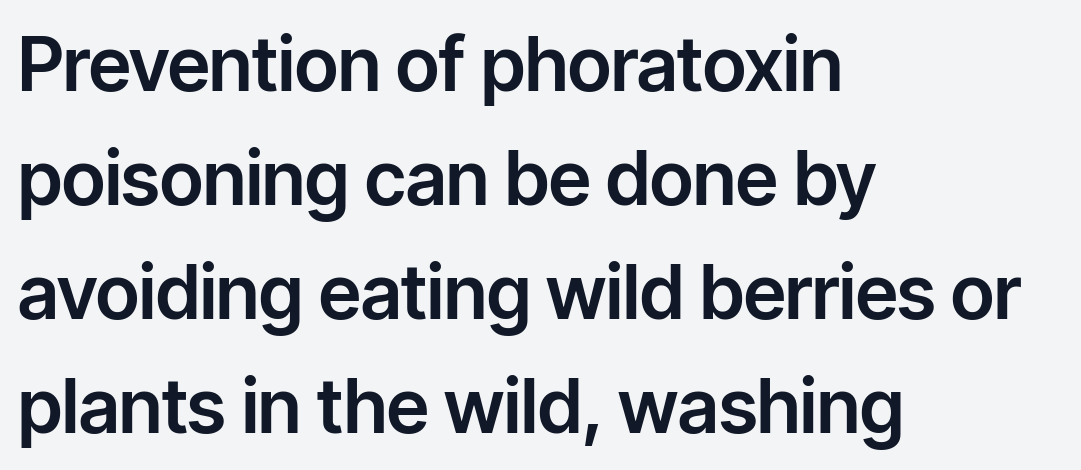
The image shows 75 px sans-serif type, upright; set left-aligned, normal line spacing (1.52x), normal letter spacing, not underlined; low stroke contrast and a medium x-height.
